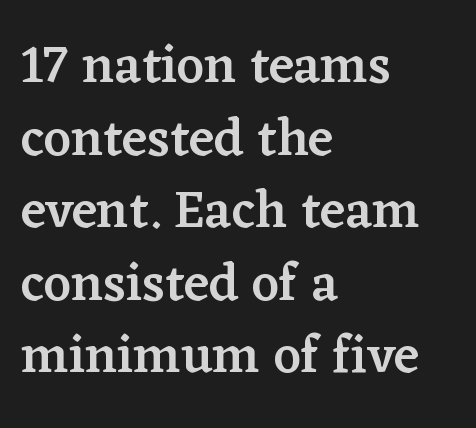
{"serif": "yes", "italic": "no", "bold": "semi", "weight": "semibold", "width": "normal", "stroke_contrast": "low", "x_height": "medium", "monospaced": "no", "underline": "no", "align": "left", "line_spacing": "normal", "line_spacing_ratio": 1.37, "letter_spacing": "normal", "letter_spacing_em": 0.0, "glyph_px": 53}
